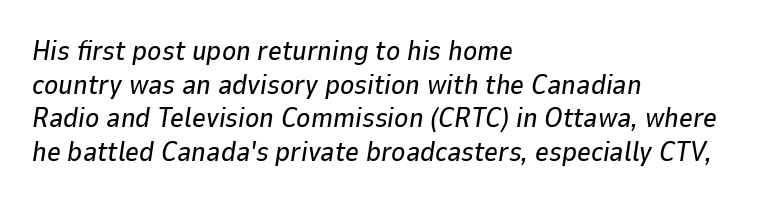
The image shows 27 px text type, italic (leaning right); set left-aligned, normal line spacing (1.25x), normal letter spacing, not underlined.
